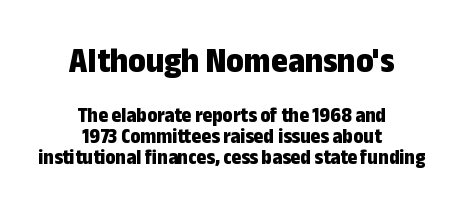
{"serif": "no", "italic": "no", "bold": "yes", "weight": "bold", "width": "condensed", "stroke_contrast": "low", "x_height": "medium", "monospaced": "no", "underline": "no", "align": "center", "line_spacing": "tight", "line_spacing_ratio": 1.0, "letter_spacing": "normal", "letter_spacing_em": 0.0, "larger_block": "first", "size_ratio": 1.71, "glyph_px": 36}
